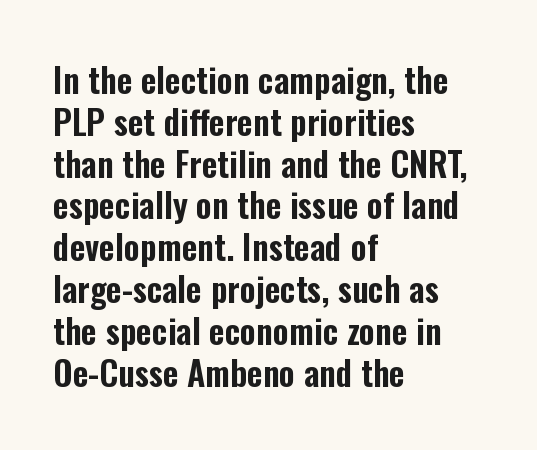
The image shows 34 px condensed sans-serif type, upright; set left-aligned, line spacing 1.23x, normal letter spacing, not underlined; low stroke contrast and a medium x-height.
